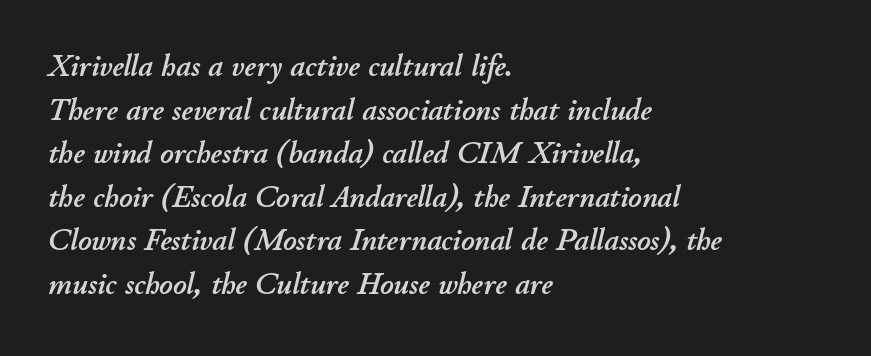
The typography opts for an oblique posture over an upright one. Any mark beneath the type? The region is blank. Each word holds together tightly as a unit, with standard inter-letter gaps. Here the designer chose a conventional face with non-uniform glyph widths.
